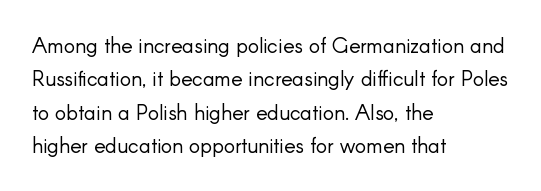
The image shows 21 px text type, upright; set left-aligned, normal line spacing (1.59x), normal letter spacing, not underlined.
